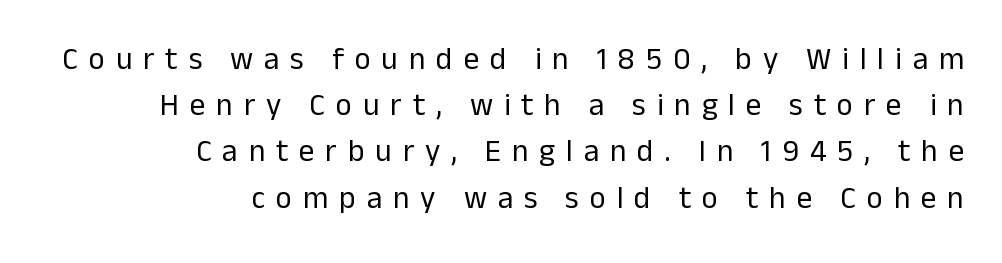
Q: Is the text bold? A: No.
Q: Is the text italic (slanted)? A: No, it is upright.
Q: Is the typeface a serif or a sans-serif typeface? A: Sans-serif.
Q: Is the text underlined? A: No.
Q: How is the paragraph aligned? A: Right-aligned.
Q: Is the spacing between letters normal or unusually wide? A: Unusually wide.
Q: Is the spacing between lines tight, normal or loose? A: Normal.
Q: Width (condensed, normal, or wide)? A: Normal.
Q: Stroke contrast? A: Low.
Q: x-height? A: Medium.
Q: Monospaced? A: No.
